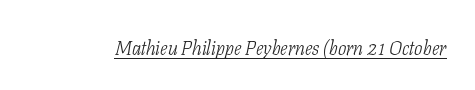
{"italic": "yes", "lean": "right", "slant_degrees": 11, "bold": "no", "underline": "yes", "letter_spacing": "normal", "letter_spacing_em": 0.0, "glyph_px": 20}
